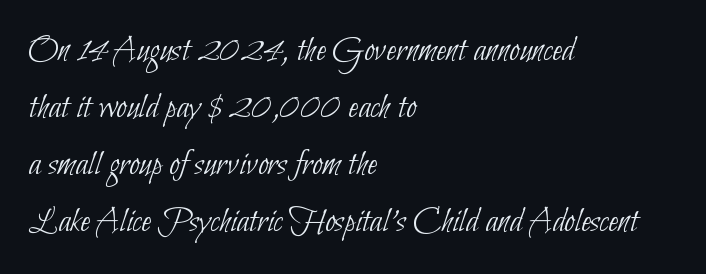
{"serif": "no", "bold": "no", "weight": "thin", "width": "condensed", "stroke_contrast": "low", "x_height": "small", "monospaced": "no", "underline": "no", "align": "left", "line_spacing": "normal", "line_spacing_ratio": 1.54, "letter_spacing": "normal", "letter_spacing_em": 0.0, "glyph_px": 37}
